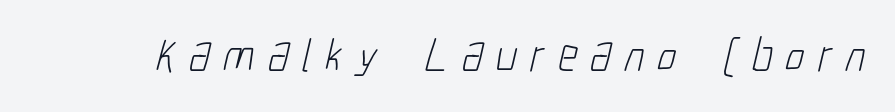
The image shows 47 px light, condensed sans-serif type; set unusually wide letter spacing (+0.28 em), not underlined; low stroke contrast and a medium x-height.
